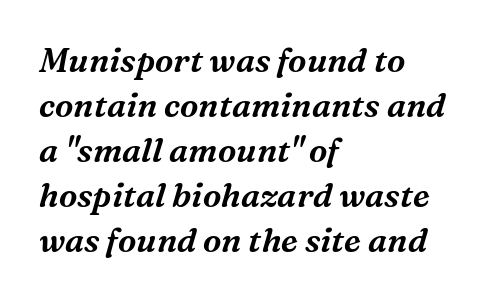
Nobody drew a line under any word here. You could not count columns in this text — the font is proportionally spaced. Is this a sans? No — the strokes have serifs. Standard letterfit; no display-style spreading of the glyphs.
